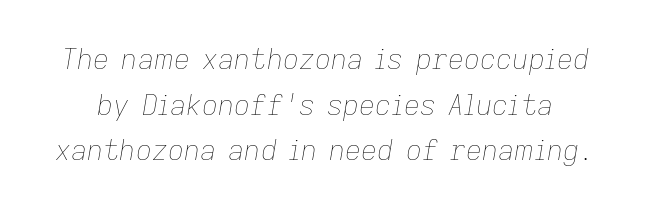
Q: Is the text bold? A: No.
Q: Is the text italic (slanted)? A: Yes, it leans right by about 9 degrees.
Q: Is the text underlined? A: No.
Q: Is the spacing between letters normal or unusually wide? A: Normal.
Q: Is the spacing between lines tight, normal or loose? A: Normal.
Q: Width (condensed, normal, or wide)? A: Normal.
Q: Stroke contrast? A: Low.
Q: x-height? A: Medium.
Q: Monospaced? A: No.
